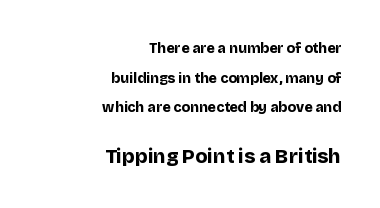
Italic: no, the glyphs are upright roman. The passage shown stacks its lines with a broad gap. Typographic density is high because the face is bold. No extra tracking has been applied to these lines. The more generous point size was reserved for the lower chunk.
